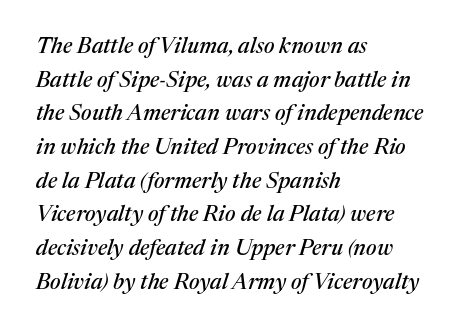
Q: Is the text italic (slanted)? A: Yes, it leans right by about 17 degrees.
Q: Is the text underlined? A: No.
Q: How is the paragraph aligned? A: Left-aligned.
Q: Is the spacing between letters normal or unusually wide? A: Normal.
Q: Is the spacing between lines tight, normal or loose? A: Normal.
